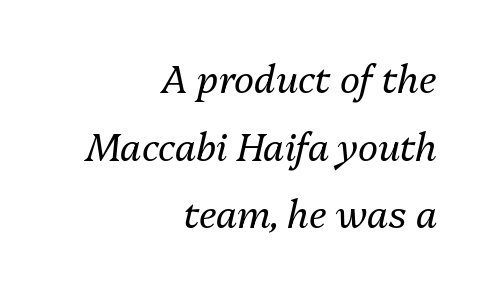
{"italic": "yes", "lean": "right", "slant_degrees": 13, "bold": "no", "weight": "regular", "width": "normal", "stroke_contrast": "medium", "x_height": "medium", "monospaced": "no", "underline": "no", "align": "right", "line_spacing_ratio": 1.78, "letter_spacing": "normal", "letter_spacing_em": 0.0, "glyph_px": 38}
